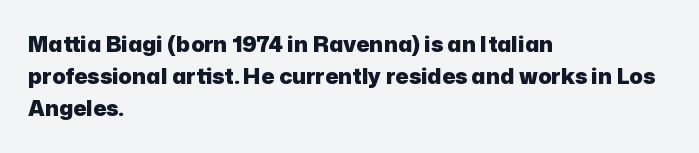
These lines were composed using upright roman letters. Bare-footed words on every line. The vertical gap from one line to the next is medium. Leftover space on each line is placed entirely after the last word. The line texture is even and compact thanks to regular tracking.
